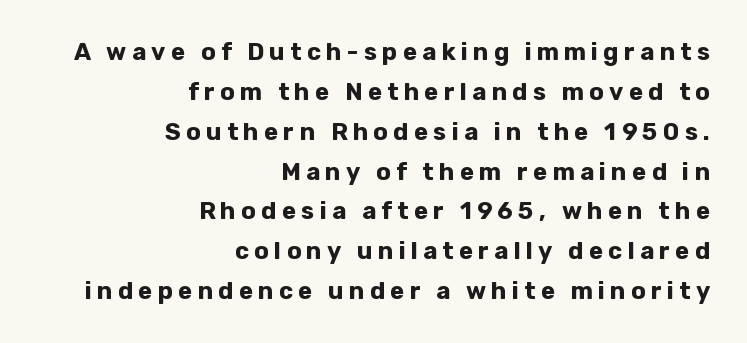
{"italic": "no", "bold": "yes", "underline": "no", "align": "right", "line_spacing": "normal", "line_spacing_ratio": 1.66, "letter_spacing": "wide", "letter_spacing_em": 0.22, "glyph_px": 24}
